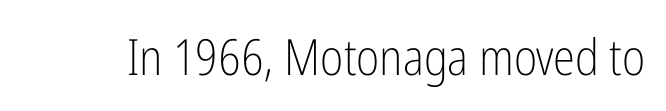
{"serif": "no", "italic": "no", "bold": "no", "weight": "light", "width": "condensed", "stroke_contrast": "low", "x_height": "medium", "monospaced": "no", "underline": "no", "letter_spacing": "normal", "letter_spacing_em": 0.0, "glyph_px": 50}
